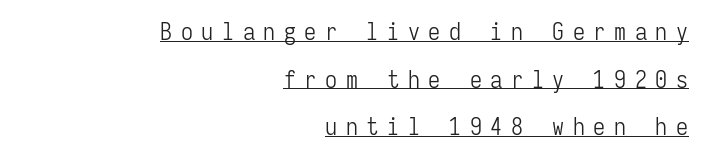
{"italic": "no", "bold": "no", "underline": "yes", "align": "right", "line_spacing": "loose", "line_spacing_ratio": 1.98, "letter_spacing": "wide", "letter_spacing_em": 0.36, "glyph_px": 24}
